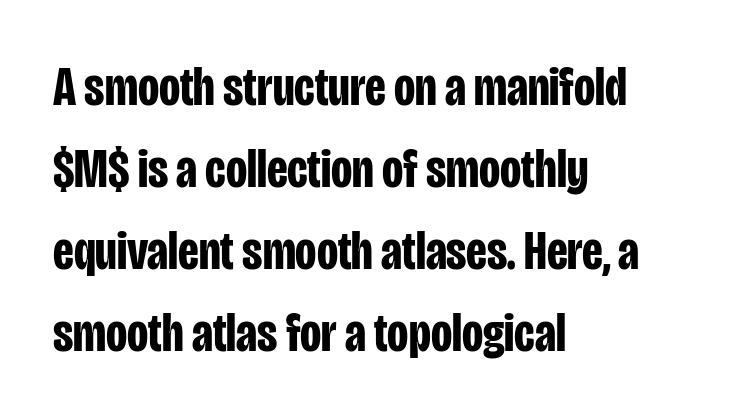
{"serif": "no", "italic": "no", "bold": "yes", "weight": "bold", "width": "condensed", "stroke_contrast": "low", "x_height": "large", "monospaced": "no", "underline": "no", "align": "left", "line_spacing": "normal", "line_spacing_ratio": 1.49, "letter_spacing": "normal", "letter_spacing_em": 0.0, "glyph_px": 55}
